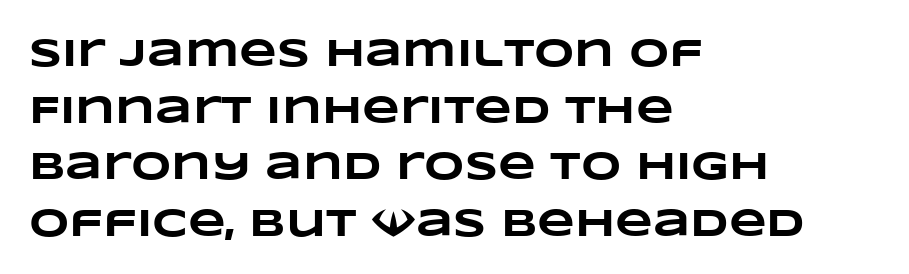
The image shows 39 px heavy, wide type; set left-aligned, normal line spacing (1.45x), normal letter spacing, not underlined; low stroke contrast and a large x-height.
